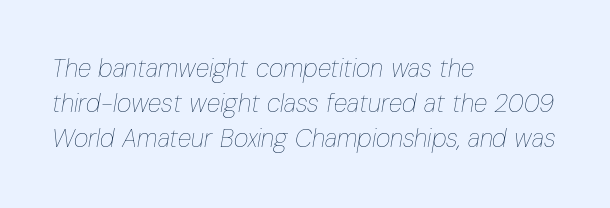
The image shows 25 px text type, italic (leaning right); set left-aligned, normal line spacing (1.41x), normal letter spacing, not underlined.
